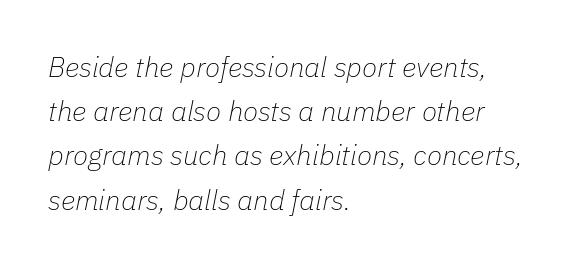
Interline gaps are of average width in this sample. The lettering tilts uniformly, giving the passage an italic look. Is this a fixed-width face? No — the glyphs have proportional, varying widths. No heavy texture on the line: the type isn't bold. Tracking value appears to be zero — textbook default spacing. Anything drawn beneath the words? Only blank space.
